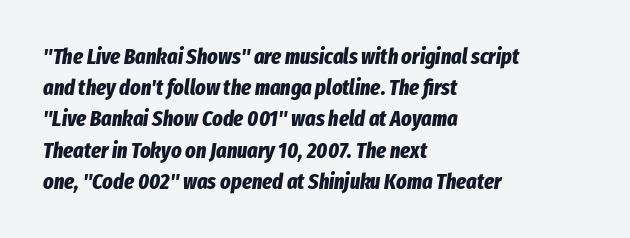
Evenly set lines give the paragraph a standard silhouette. The face used here is rendered with its standard letterfit. The face used here has the dense, thick strokes of a bold. A clean baseline with only descenders dipping below it.
